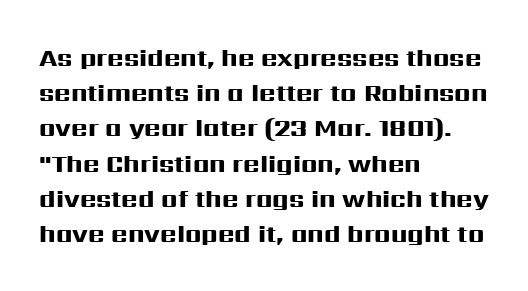
The image shows 25 px bold type, upright; set left-aligned, normal line spacing (1.41x), normal letter spacing, not underlined.
